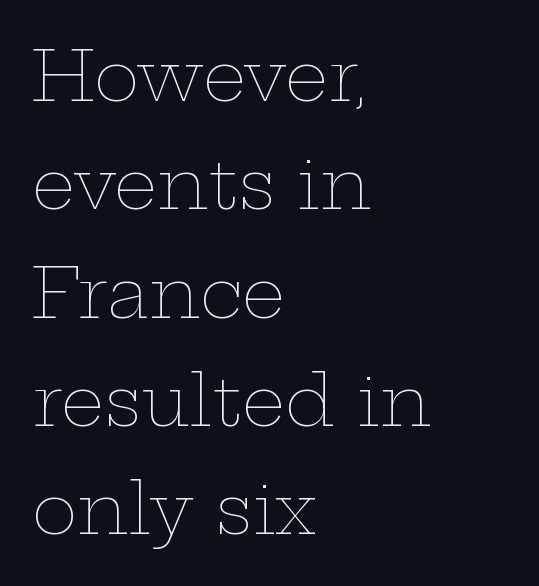
If you drew a ruler down the left edge, every line would touch it. These lines were composed using upright roman letters. A typesetter would call this proportional, since set widths differ per character. Weight: in the light-to-regular range. Whoever set this chose a conventional vertical rhythm.
